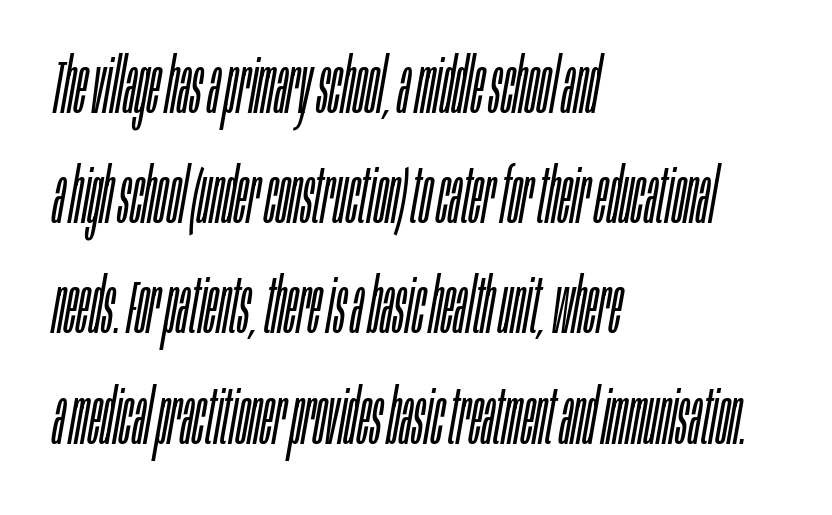
{"italic": "yes", "lean": "right", "slant_degrees": 10, "bold": "no", "weight": "light", "width": "condensed", "stroke_contrast": "low", "x_height": "large", "monospaced": "no", "underline": "no", "align": "left", "line_spacing": "normal", "line_spacing_ratio": 1.47, "letter_spacing": "normal", "letter_spacing_em": 0.0, "glyph_px": 75}
